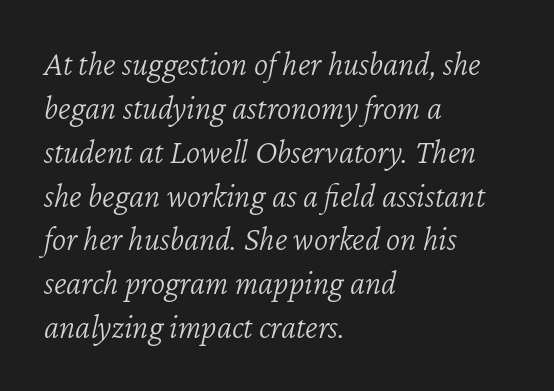
The image shows 34 px light type, italic (leaning right); set left-aligned, normal line spacing (1.29x), normal letter spacing, not underlined; low stroke contrast and a medium x-height.
